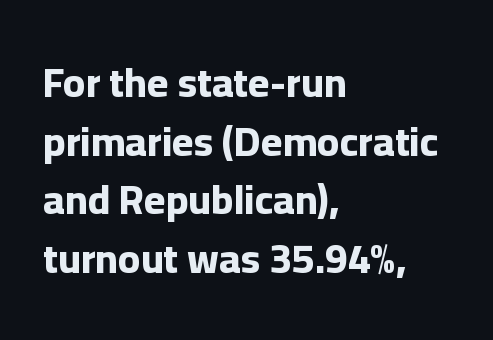
Q: Is the text bold? A: Yes.
Q: Is the text italic (slanted)? A: No, it is upright.
Q: Is the typeface a serif or a sans-serif typeface? A: Sans-serif.
Q: Is the text underlined? A: No.
Q: How is the paragraph aligned? A: Left-aligned.
Q: Is the spacing between letters normal or unusually wide? A: Normal.
Q: Is the spacing between lines tight, normal or loose? A: Normal.
Q: Width (condensed, normal, or wide)? A: Normal.
Q: Stroke contrast? A: Low.
Q: x-height? A: Medium.
Q: Monospaced? A: No.
